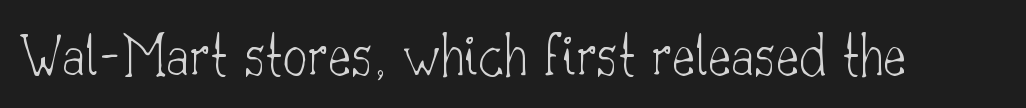
The image shows 62 px thin serif type, upright; set normal letter spacing, not underlined; low stroke contrast and a small x-height.
